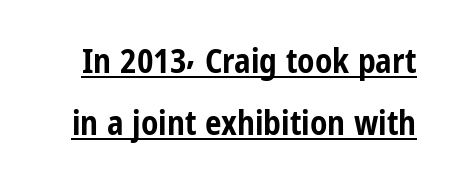
Q: Is the text bold? A: Yes.
Q: Is the text italic (slanted)? A: No, it is upright.
Q: Is the typeface a serif or a sans-serif typeface? A: Sans-serif.
Q: Is the text underlined? A: Yes.
Q: Is the spacing between letters normal or unusually wide? A: Normal.
Q: Width (condensed, normal, or wide)? A: Condensed.
Q: Stroke contrast? A: Low.
Q: x-height? A: Medium.
Q: Monospaced? A: No.
